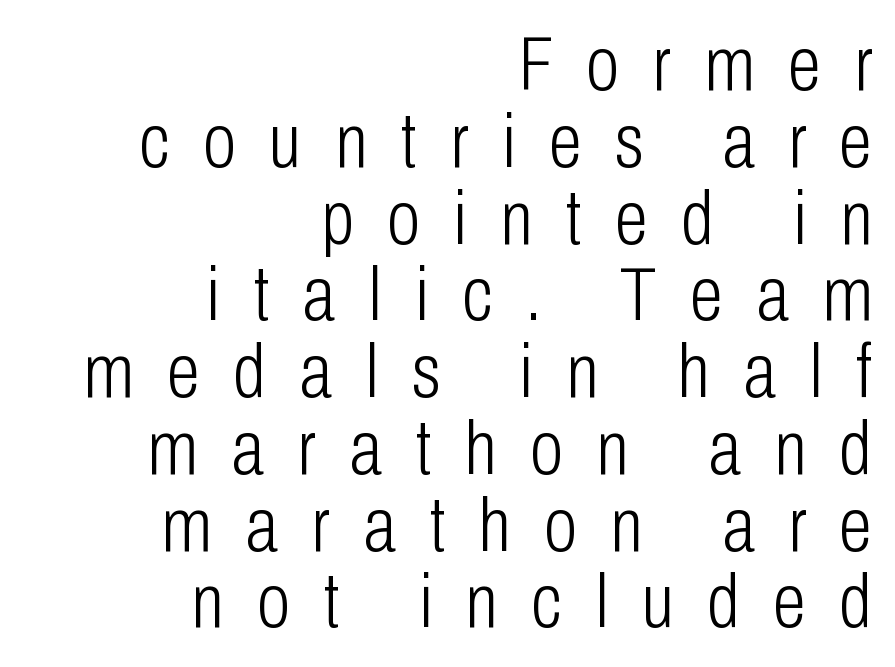
The image shows 76 px light, condensed sans-serif type, upright; set right-aligned, tight line spacing (1.01x), unusually wide letter spacing (+0.44 em), not underlined; low stroke contrast and a medium x-height.
